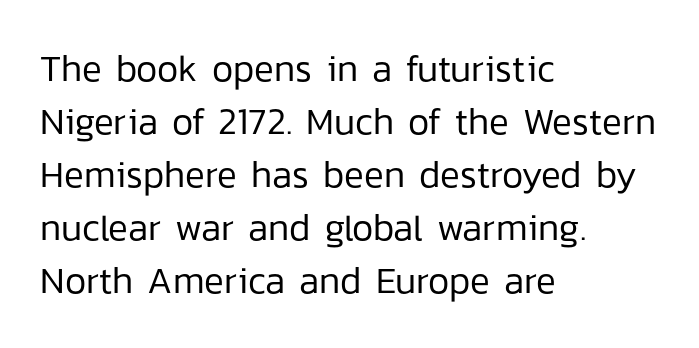
Regular leading. Stroke thickness stays within the range of a standard reading face or lighter. The passage is arranged the way most books set body copy — flush left. The rendering uses natural spacing where letterforms have individual widths. The face used here is a sans, in the tradition of grotesques and geometrics.
